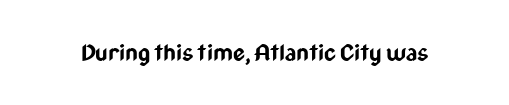
{"italic": "no", "bold": "yes", "underline": "no", "letter_spacing": "normal", "letter_spacing_em": 0.0, "glyph_px": 23}
